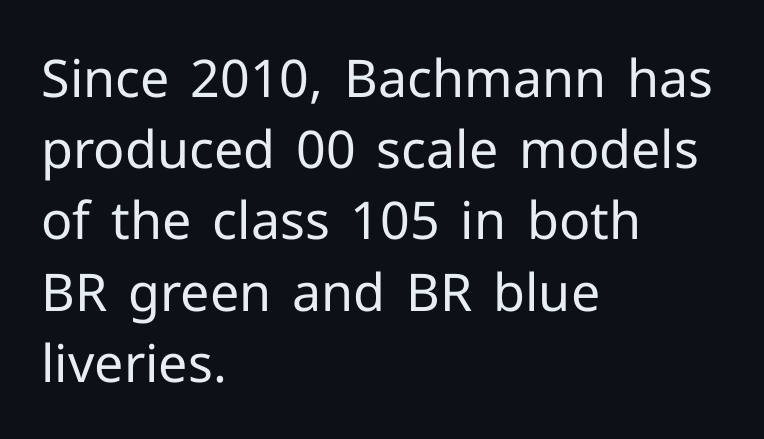
Q: Is the text bold? A: No.
Q: Is the text italic (slanted)? A: No, it is upright.
Q: Is the typeface a serif or a sans-serif typeface? A: Sans-serif.
Q: Is the text underlined? A: No.
Q: How is the paragraph aligned? A: Left-aligned.
Q: Is the spacing between letters normal or unusually wide? A: Normal.
Q: Is the spacing between lines tight, normal or loose? A: Normal.
Q: Width (condensed, normal, or wide)? A: Normal.
Q: Stroke contrast? A: Low.
Q: x-height? A: Medium.
Q: Monospaced? A: No.
